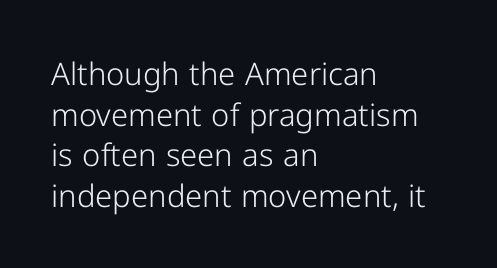
Q: Is the text bold? A: No.
Q: Is the text italic (slanted)? A: No, it is upright.
Q: Is the typeface a serif or a sans-serif typeface? A: Sans-serif.
Q: Is the text underlined? A: No.
Q: How is the paragraph aligned? A: Left-aligned.
Q: Is the spacing between letters normal or unusually wide? A: Normal.
Q: Is the spacing between lines tight, normal or loose? A: Normal.
Q: Width (condensed, normal, or wide)? A: Normal.
Q: Stroke contrast? A: Low.
Q: x-height? A: Medium.
Q: Monospaced? A: No.
